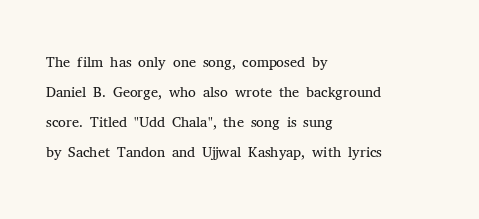
The image shows 22 px text type, upright; set left-aligned, normal line spacing (1.36x), normal letter spacing, not underlined.
